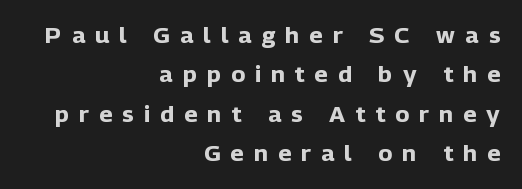
{"italic": "no", "bold": "yes", "underline": "no", "align": "right", "line_spacing_ratio": 1.88, "letter_spacing": "wide", "letter_spacing_em": 0.48, "glyph_px": 21}
